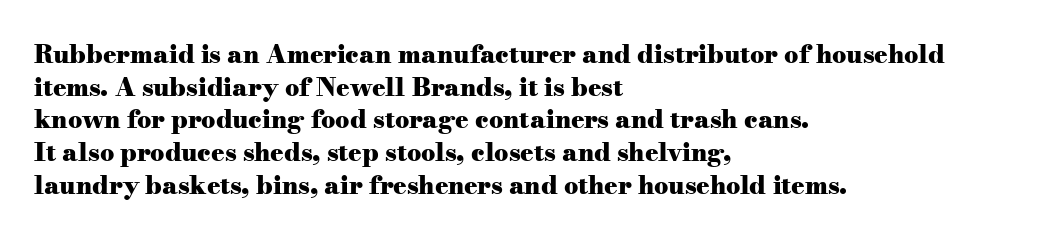
You could call the tracking neutral — neither tight nor loose. Ordinary non-slanted type is in use. Heavy, bold letterforms. Does the copy run flush right? No — it runs flush left. Regular leading.
